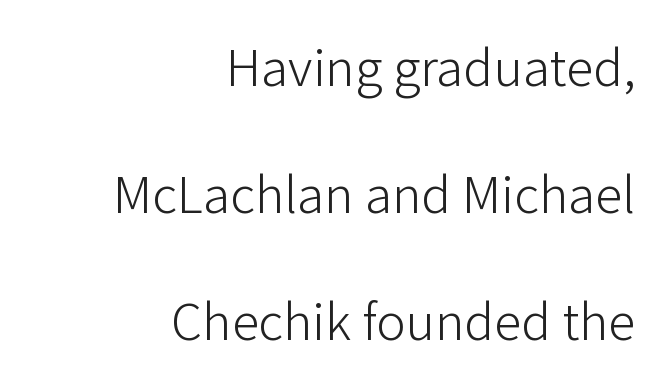
Q: Is the text bold? A: No.
Q: Is the text italic (slanted)? A: No, it is upright.
Q: Is the typeface a serif or a sans-serif typeface? A: Sans-serif.
Q: Is the text underlined? A: No.
Q: How is the paragraph aligned? A: Right-aligned.
Q: Is the spacing between letters normal or unusually wide? A: Normal.
Q: Is the spacing between lines tight, normal or loose? A: Loose.
Q: Width (condensed, normal, or wide)? A: Normal.
Q: Stroke contrast? A: Low.
Q: x-height? A: Medium.
Q: Monospaced? A: No.
